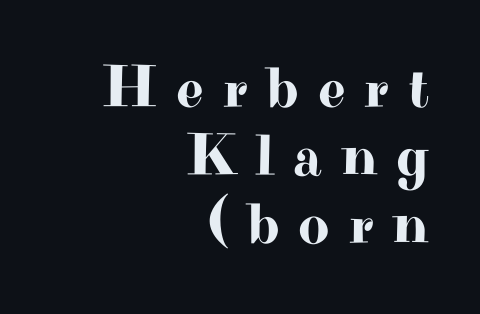
{"serif": "yes", "italic": "no", "width": "wide", "stroke_contrast": "high", "x_height": "small", "monospaced": "no", "underline": "no", "align": "right", "line_spacing": "tight", "line_spacing_ratio": 1.13, "letter_spacing": "wide", "letter_spacing_em": 0.31, "glyph_px": 60}
